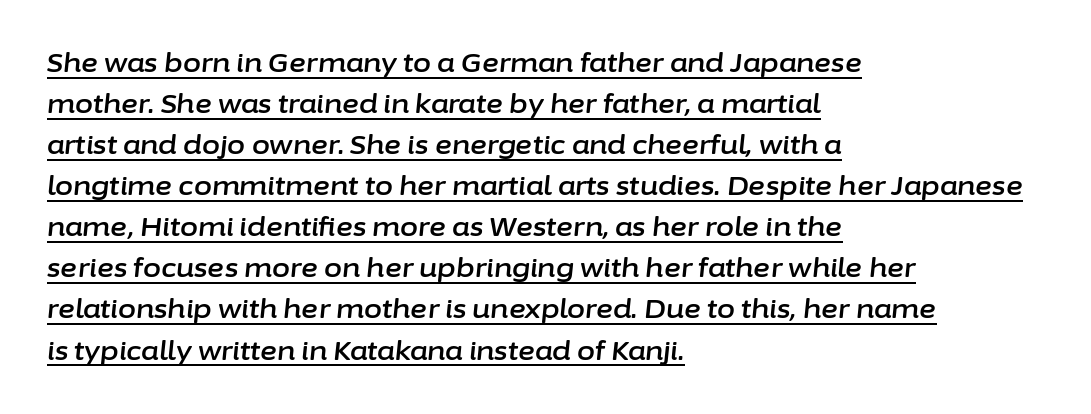
Q: Is the text italic (slanted)? A: Yes, it leans right by about 6 degrees.
Q: Is the text underlined? A: Yes.
Q: How is the paragraph aligned? A: Left-aligned.
Q: Is the spacing between letters normal or unusually wide? A: Normal.
Q: Is the spacing between lines tight, normal or loose? A: Normal.
